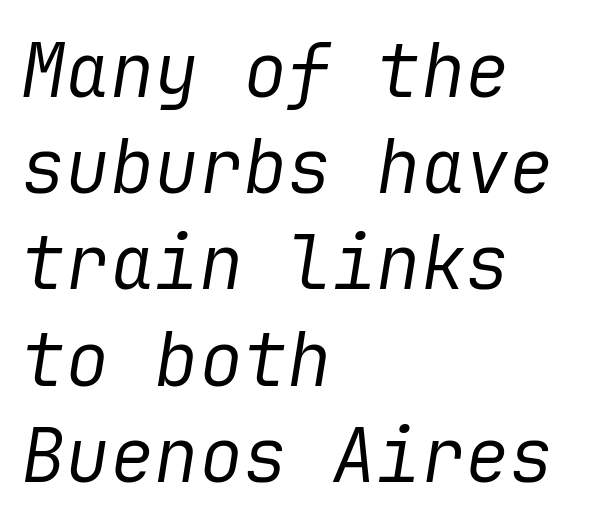
Quick note: underline off. The line-height multiplier appears to be the usual default. The font is comparable to plain body text, perhaps lighter. One-word summary of the alignment: left. There's an unmistakable incline to the writing here. Caption: standard tracking, unaltered.
